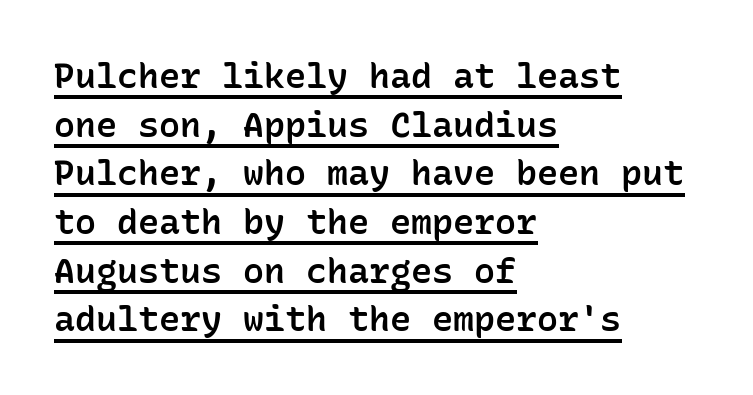
The image shows 35 px semibold sans-serif type, upright, monospaced; set left-aligned, normal line spacing (1.39x), normal letter spacing, underlined; low stroke contrast and a medium x-height.
